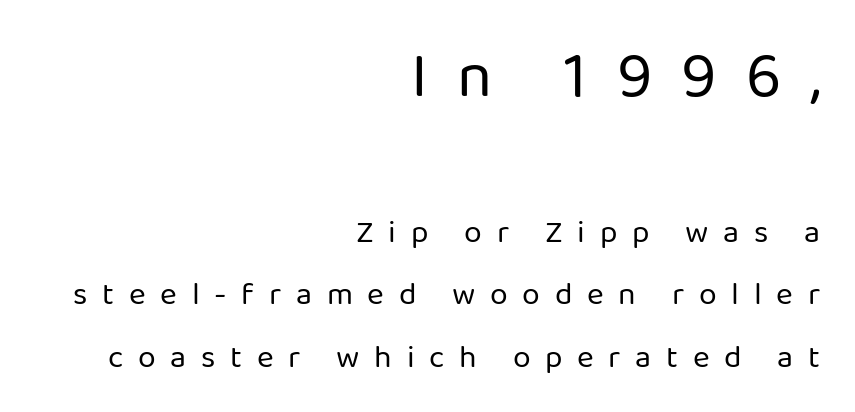
{"serif": "no", "italic": "no", "bold": "no", "weight": "regular", "width": "normal", "stroke_contrast": "low", "x_height": "medium", "monospaced": "no", "underline": "no", "align": "right", "line_spacing": "loose", "line_spacing_ratio": 1.95, "letter_spacing": "wide", "letter_spacing_em": 0.46, "larger_block": "first", "size_ratio": 2.0, "glyph_px": 64}
